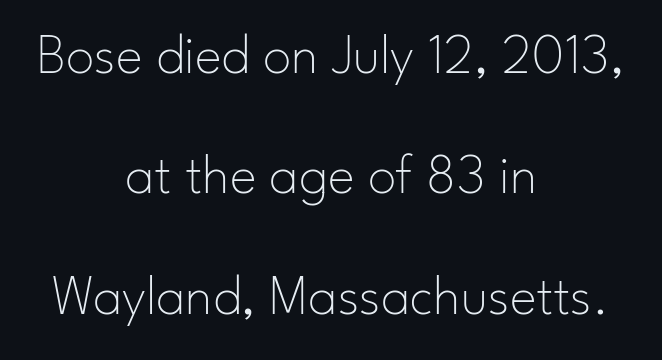
{"serif": "no", "italic": "no", "bold": "no", "weight": "thin", "width": "normal", "stroke_contrast": "low", "x_height": "small", "monospaced": "no", "underline": "no", "align": "center", "line_spacing": "loose", "line_spacing_ratio": 2.11, "letter_spacing": "normal", "letter_spacing_em": 0.0, "glyph_px": 57}
